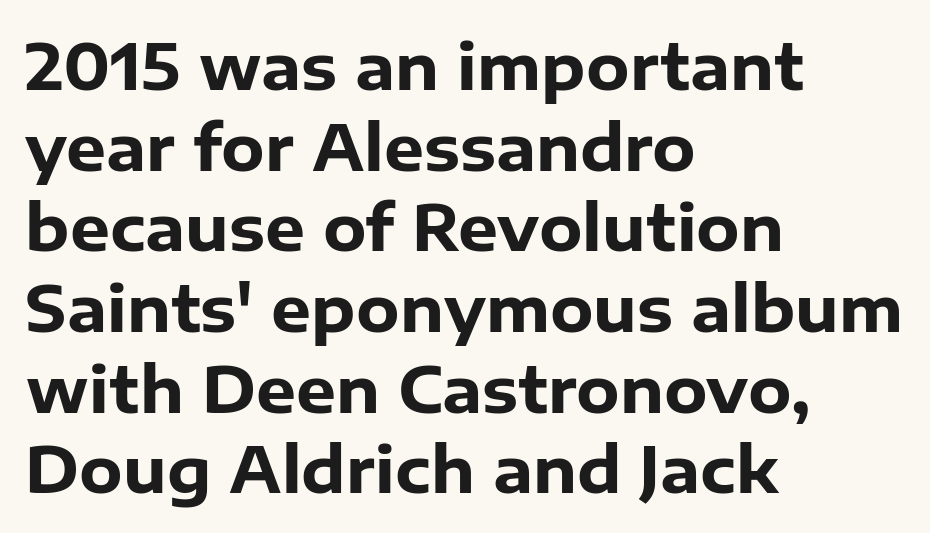
{"serif": "no", "italic": "no", "bold": "yes", "weight": "heavy", "width": "normal", "stroke_contrast": "low", "x_height": "medium", "monospaced": "no", "underline": "no", "align": "left", "line_spacing": "normal", "line_spacing_ratio": 1.28, "letter_spacing": "normal", "letter_spacing_em": 0.0, "glyph_px": 63}
